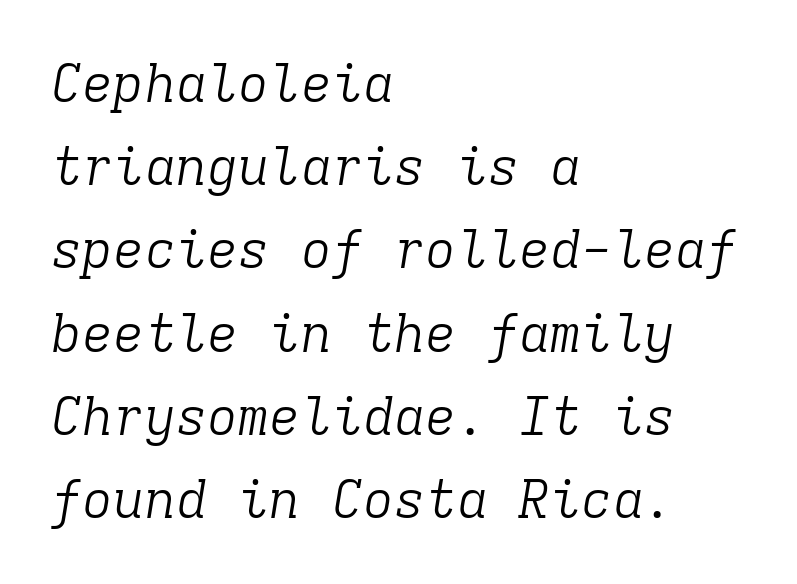
{"serif": "yes", "italic": "yes", "lean": "right", "slant_degrees": 9, "bold": "no", "weight": "light", "width": "normal", "stroke_contrast": "low", "x_height": "medium", "monospaced": "yes", "underline": "no", "align": "left", "line_spacing": "normal", "line_spacing_ratio": 1.6, "letter_spacing": "normal", "letter_spacing_em": 0.0, "glyph_px": 52}
